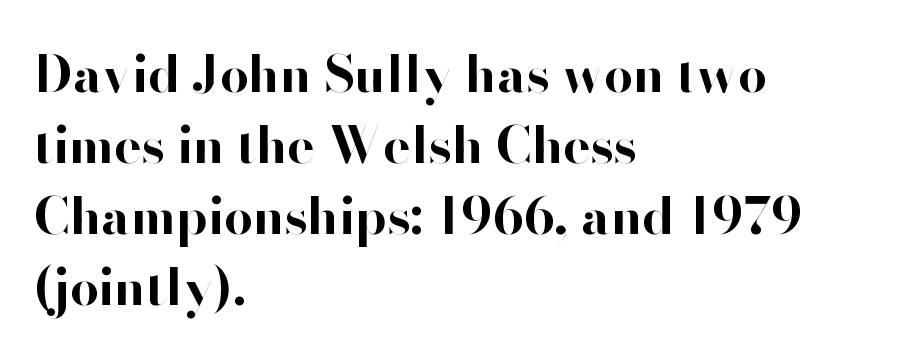
The tracking reads as untouched default to a designer's eye. The face used here is proportionally spaced, like ordinary book or web type. This block has exactly the height ordinary leading produces. Regarding serifs, this sample does without them.
